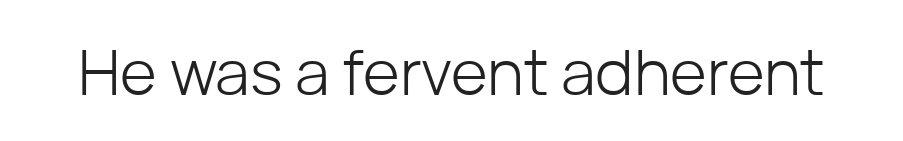
The image shows 63 px light sans-serif type, upright; set normal letter spacing, not underlined; low stroke contrast and a medium x-height.
